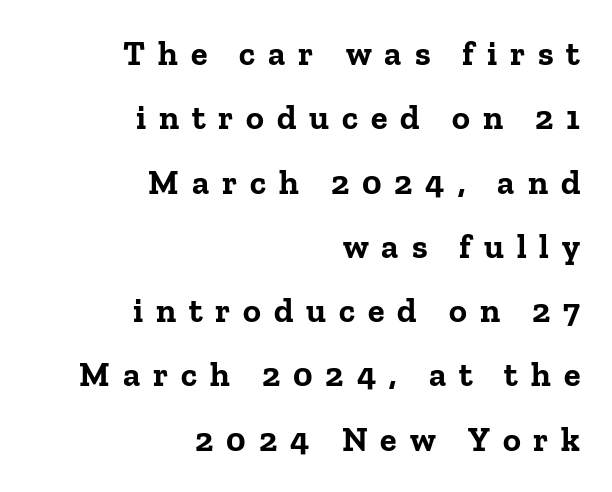
The image shows 34 px bold serif type, upright; set right-aligned, line spacing 1.89x, unusually wide letter spacing (+0.38 em), not underlined; low stroke contrast and a medium x-height.
